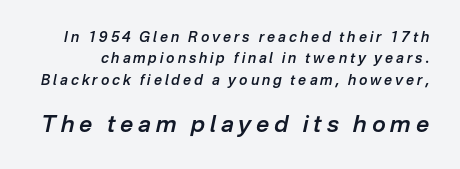
{"italic": "yes", "lean": "right", "slant_degrees": 12, "bold": "semi", "underline": "no", "line_spacing": "normal", "line_spacing_ratio": 1.53, "letter_spacing": "wide", "letter_spacing_em": 0.21, "larger_block": "second", "size_ratio": 1.64, "glyph_px": 23}
